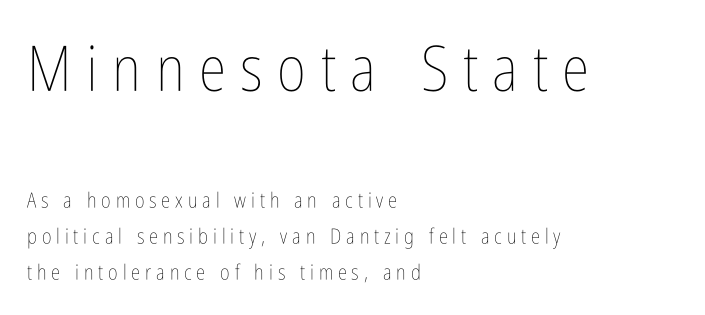
Does extra space separate the letters? Yes, quite a lot of it. Visually, the top section dominates because its glyphs are scaled up. Beneath every word, the page is bare. This sample has the flowing, uneven cadence of proportional lettering. The strokes are not fattened; the text isn't bold. Posture: upright roman.
